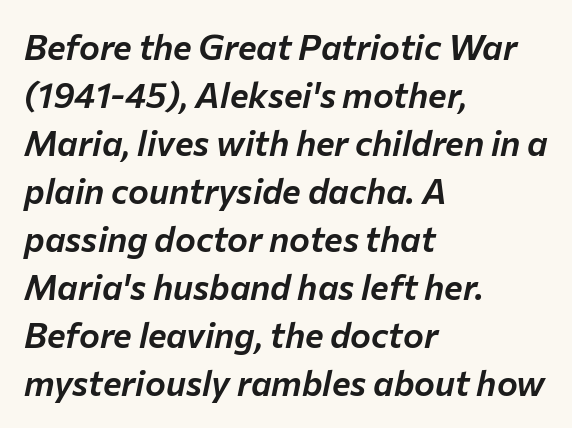
The image shows 35 px text type, italic (leaning right); set left-aligned, normal line spacing (1.37x), normal letter spacing, not underlined; low stroke contrast and a medium x-height.
